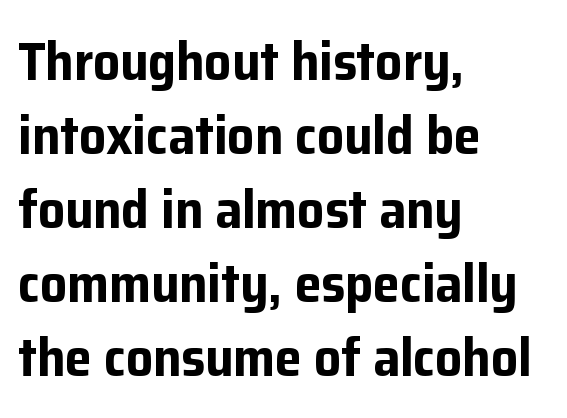
The image shows 54 px bold sans-serif type, upright; set left-aligned, normal line spacing (1.37x), normal letter spacing, not underlined; low stroke contrast and a medium x-height.
